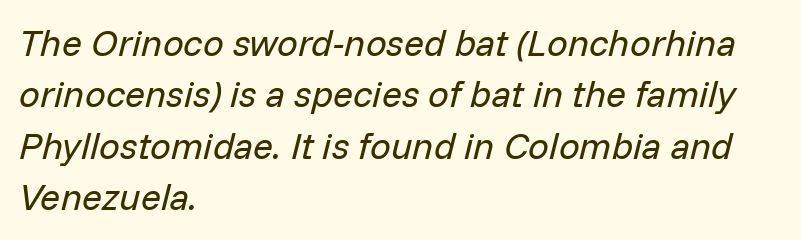
Q: Is the text bold? A: No.
Q: Is the text italic (slanted)? A: Yes, it leans right by about 14 degrees.
Q: Is the text underlined? A: No.
Q: How is the paragraph aligned? A: Left-aligned.
Q: Is the spacing between letters normal or unusually wide? A: Normal.
Q: Is the spacing between lines tight, normal or loose? A: Normal.
Q: Width (condensed, normal, or wide)? A: Normal.
Q: Stroke contrast? A: Low.
Q: x-height? A: Medium.
Q: Monospaced? A: No.
